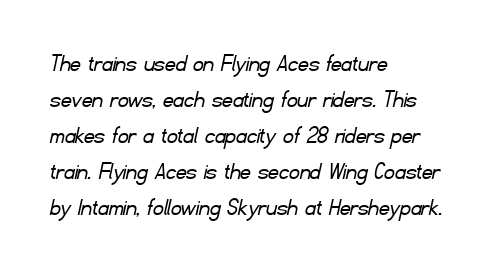
{"bold": "no", "underline": "no", "align": "left", "line_spacing": "normal", "line_spacing_ratio": 1.38, "letter_spacing": "normal", "letter_spacing_em": 0.0, "glyph_px": 26}
